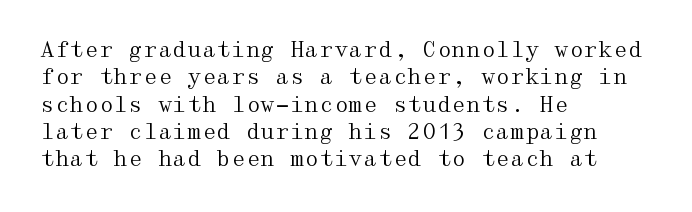
The image shows 21 px text type, upright; set left-aligned, normal line spacing (1.3x), normal letter spacing, not underlined.
